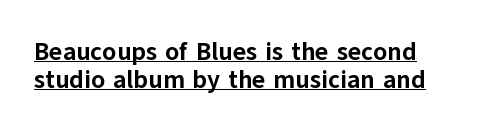
Q: Is the text bold? A: Yes.
Q: Is the text italic (slanted)? A: No, it is upright.
Q: Is the text underlined? A: Yes.
Q: How is the paragraph aligned? A: Left-aligned.
Q: Is the spacing between letters normal or unusually wide? A: Normal.
Q: Is the spacing between lines tight, normal or loose? A: Tight.
